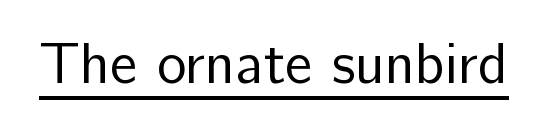
{"serif": "no", "italic": "no", "bold": "no", "weight": "regular", "width": "normal", "stroke_contrast": "low", "x_height": "medium", "monospaced": "no", "underline": "yes", "letter_spacing": "normal", "letter_spacing_em": 0.0, "glyph_px": 57}
